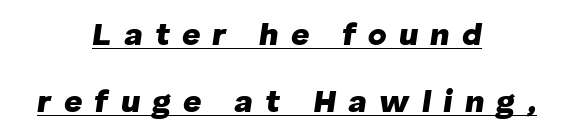
The image shows 32 px heavy type, italic (leaning right); set centered, loose line spacing (2.09x), unusually wide letter spacing (+0.38 em), underlined; low stroke contrast and a medium x-height.
